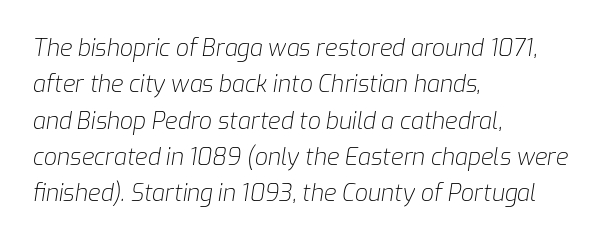
The image shows 23 px text type, italic (leaning right); set left-aligned, normal line spacing (1.58x), normal letter spacing, not underlined.
